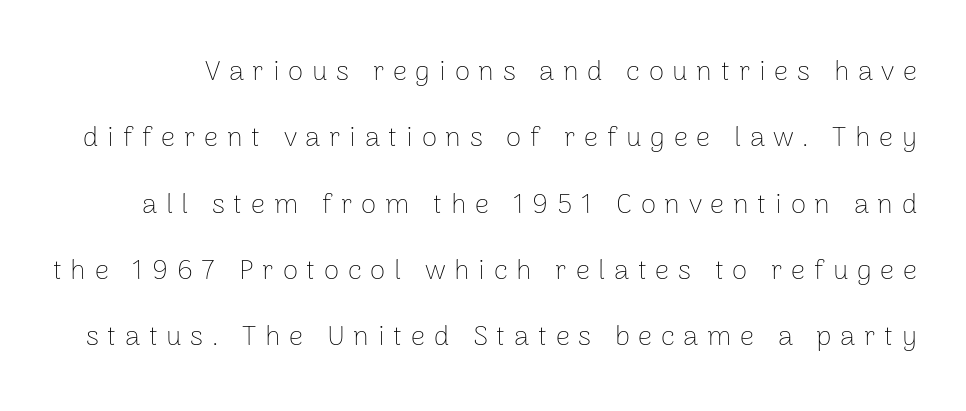
Q: Is the text bold? A: No.
Q: Is the text italic (slanted)? A: No, it is upright.
Q: Is the typeface a serif or a sans-serif typeface? A: Sans-serif.
Q: Is the text underlined? A: No.
Q: Is the spacing between letters normal or unusually wide? A: Unusually wide.
Q: Is the spacing between lines tight, normal or loose? A: Loose.
Q: Width (condensed, normal, or wide)? A: Normal.
Q: Stroke contrast? A: Low.
Q: x-height? A: Medium.
Q: Monospaced? A: No.
